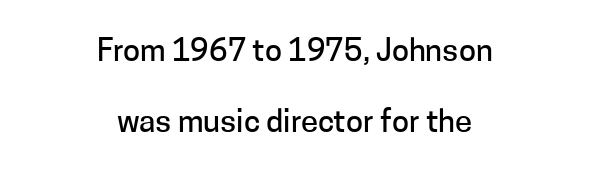
{"serif": "no", "italic": "no", "width": "normal", "stroke_contrast": "low", "x_height": "medium", "monospaced": "no", "underline": "no", "align": "center", "line_spacing": "loose", "line_spacing_ratio": 2.29, "letter_spacing": "normal", "letter_spacing_em": 0.0, "glyph_px": 31}
